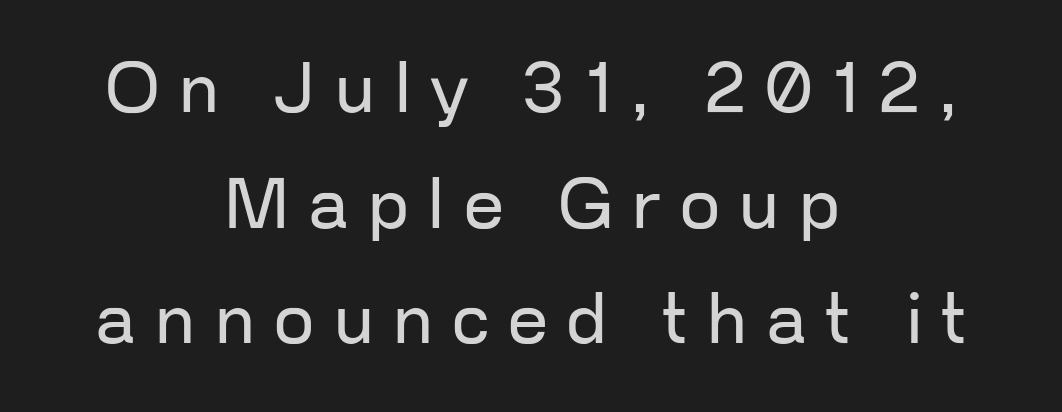
The image shows 71 px regular-weight sans-serif type, upright; set centered, normal line spacing (1.63x), unusually wide letter spacing (+0.26 em), not underlined; low stroke contrast and a medium x-height.
